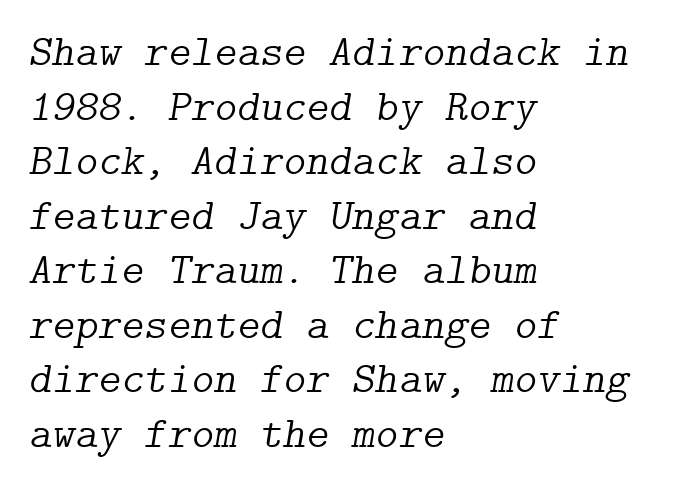
The image shows 44 px light serif type, italic (leaning right); set left-aligned, line spacing 1.24x, normal letter spacing, not underlined; low stroke contrast and a medium x-height.
